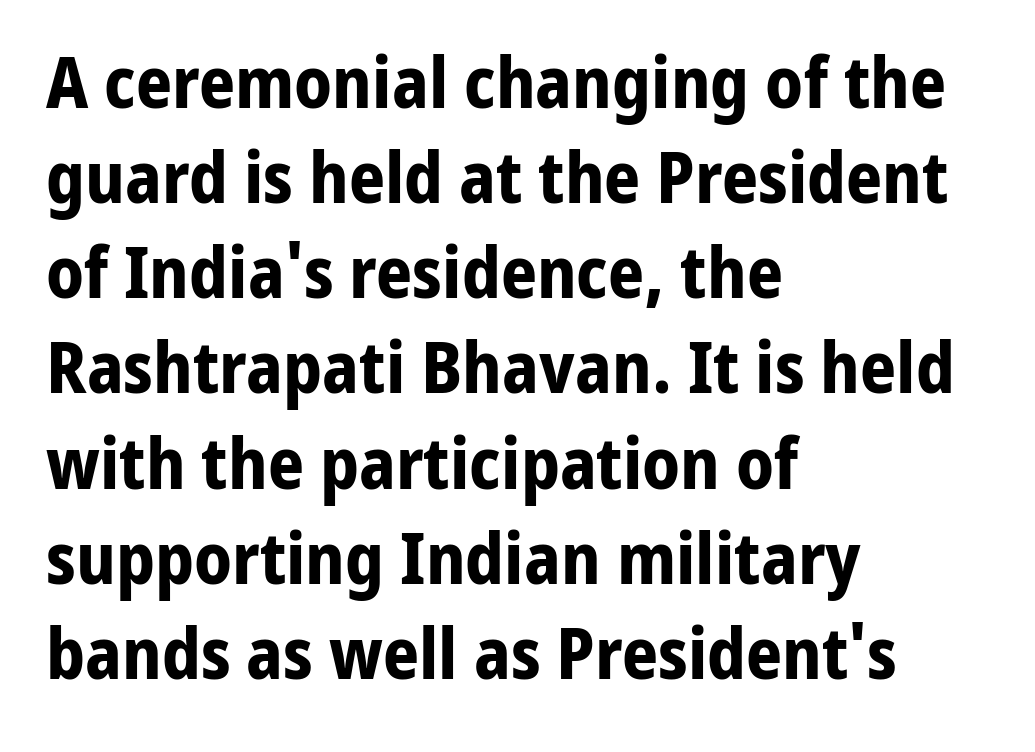
Nobody drew a line under any word here. Leftover space on each line is placed entirely after the last word. A sans-serif font was chosen for this passage. Summary of vertical rhythm: regular, with standard interline spacing.
